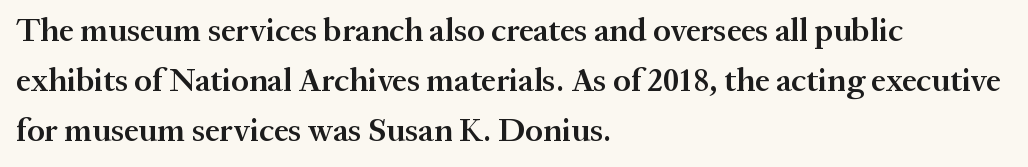
Q: Is the text bold? A: Semi-bold.
Q: Is the text italic (slanted)? A: No, it is upright.
Q: Is the typeface a serif or a sans-serif typeface? A: Serif.
Q: Is the text underlined? A: No.
Q: How is the paragraph aligned? A: Left-aligned.
Q: Is the spacing between letters normal or unusually wide? A: Normal.
Q: Is the spacing between lines tight, normal or loose? A: Normal.
Q: Width (condensed, normal, or wide)? A: Normal.
Q: Stroke contrast? A: Medium.
Q: x-height? A: Medium.
Q: Monospaced? A: No.
